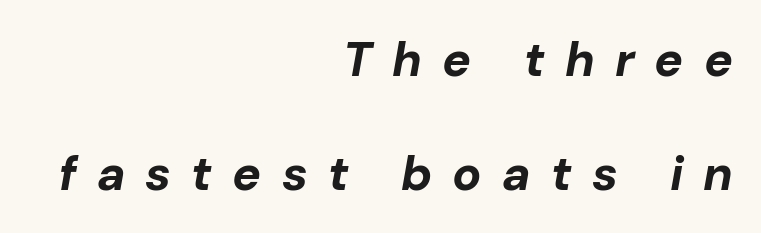
Typesetter's note: full bold, strokes at maximum text heaviness. When letters slant like this, we call the style italic. The setting favours the right margin, as signatures and pull-quotes sometimes do. Letters rest on an invisible, unmarked baseline. A typesetter would call this proportional, since set widths differ per character.
